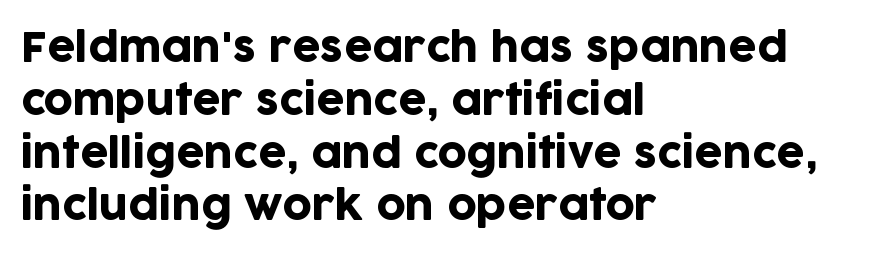
Q: Is the text italic (slanted)? A: No, it is upright.
Q: Is the typeface a serif or a sans-serif typeface? A: Sans-serif.
Q: Is the text underlined? A: No.
Q: How is the paragraph aligned? A: Left-aligned.
Q: Is the spacing between letters normal or unusually wide? A: Normal.
Q: Is the spacing between lines tight, normal or loose? A: Normal.
Q: Width (condensed, normal, or wide)? A: Normal.
Q: Stroke contrast? A: Low.
Q: x-height? A: Large.
Q: Monospaced? A: No.
